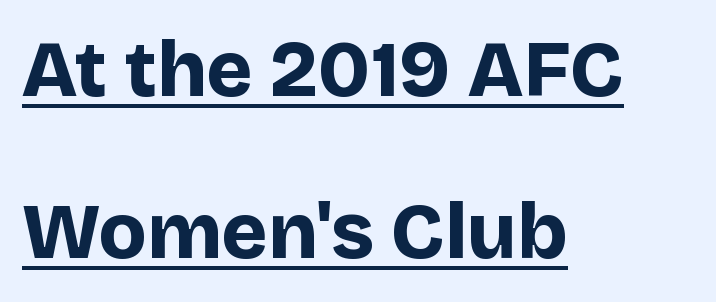
Notice how the stems are strictly vertical — no italics here. A continuous stroke trails under the words, as in a hyperlink. Here the designer chose a conventional face with non-uniform glyph widths. Its strokes are broad and dark, the hallmark of bold type.
